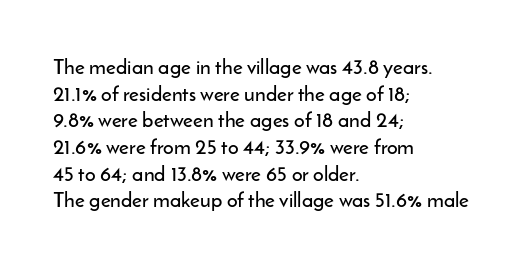
Q: Is the text italic (slanted)? A: No, it is upright.
Q: Is the text underlined? A: No.
Q: How is the paragraph aligned? A: Left-aligned.
Q: Is the spacing between letters normal or unusually wide? A: Normal.
Q: Is the spacing between lines tight, normal or loose? A: Normal.
